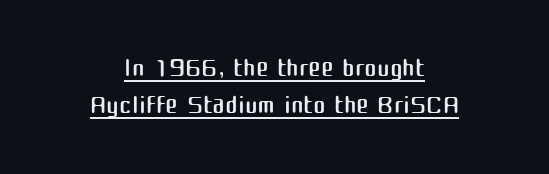
{"serif": "no", "italic": "no", "bold": "no", "weight": "regular", "width": "normal", "stroke_contrast": "medium", "x_height": "medium", "monospaced": "no", "underline": "yes", "align": "center", "line_spacing": "tight", "line_spacing_ratio": 0.97, "letter_spacing": "normal", "letter_spacing_em": 0.0, "glyph_px": 38}
